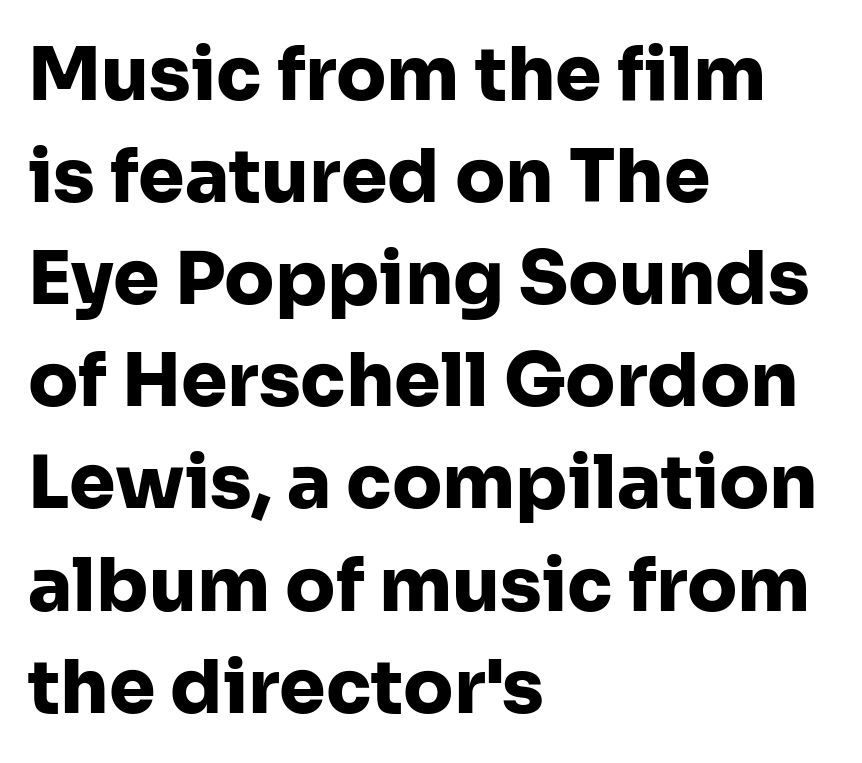
The face used here is proportionally spaced, like ordinary book or web type. Alignment: flush left. How are the letters spaced? Ordinarily, with no added tracking. Vertical strokes here are truly vertical. Vertically, the passage feels balanced, rows spaced as you'd expect.
